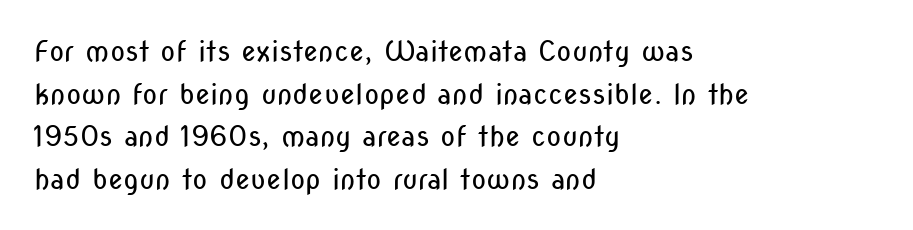
The designer left line spacing at the default. This sample has the flowing, uneven cadence of proportional lettering. When letters stand straight like this, we call the style roman or upright. The weight would be labelled regular, book, light, or lighter still. Compared with a centered layout, this one pins lines to the left instead.
